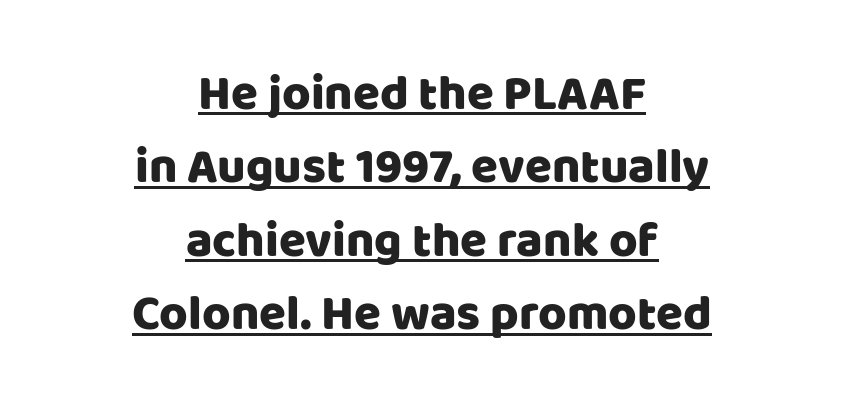
Q: Is the text italic (slanted)? A: No, it is upright.
Q: Is the typeface a serif or a sans-serif typeface? A: Sans-serif.
Q: Is the text underlined? A: Yes.
Q: How is the paragraph aligned? A: Centered.
Q: Is the spacing between letters normal or unusually wide? A: Normal.
Q: Is the spacing between lines tight, normal or loose? A: Normal.
Q: Width (condensed, normal, or wide)? A: Normal.
Q: Stroke contrast? A: Low.
Q: x-height? A: Large.
Q: Monospaced? A: No.
